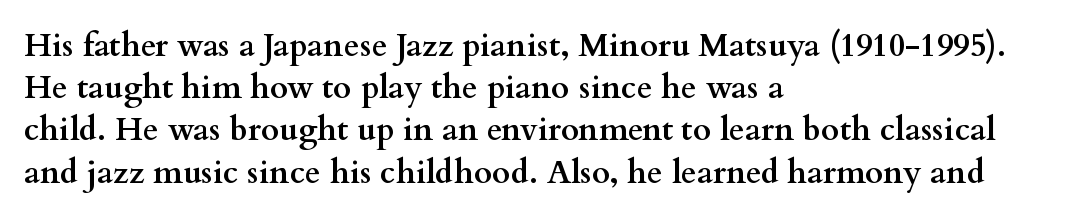
Casual observation: everything's shoved over to the left. Weight check: bold — yes, fully. These lines sit exactly where default settings would place them. Default kerning and tracking; the words read as compact shapes. Varying glyph widths throughout — classic text-font behaviour. The passage shown is not underscored anywhere.
